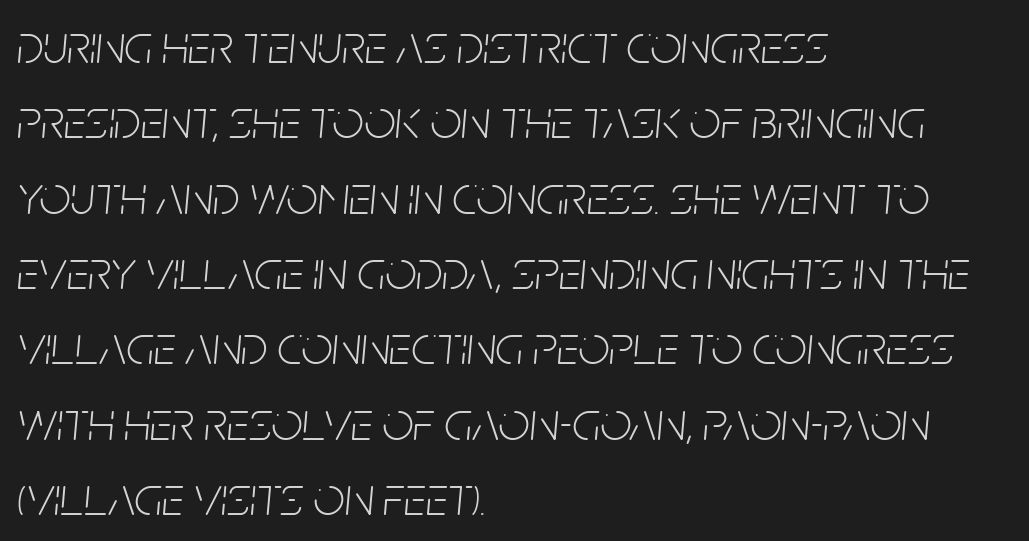
Q: Is the text bold? A: No.
Q: Is the text italic (slanted)? A: Yes, it leans right by about 5 degrees.
Q: Is the text underlined? A: No.
Q: How is the paragraph aligned? A: Left-aligned.
Q: Is the spacing between letters normal or unusually wide? A: Normal.
Q: Is the spacing between lines tight, normal or loose? A: Normal.
Q: Width (condensed, normal, or wide)? A: Condensed.
Q: Stroke contrast? A: Low.
Q: x-height? A: Large.
Q: Monospaced? A: No.
